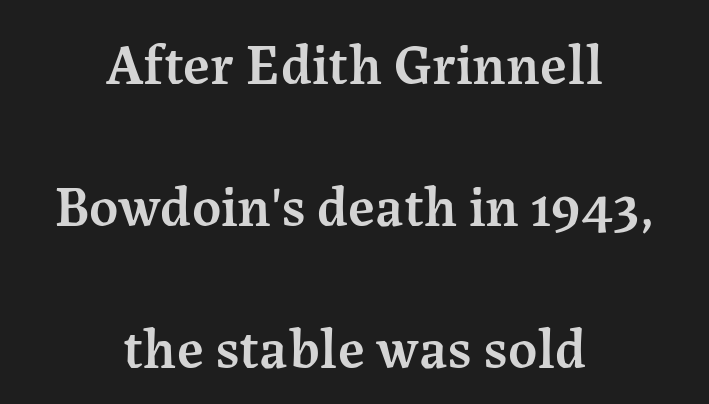
The image shows 57 px semibold serif type, upright; set centered, loose line spacing (2.49x), normal letter spacing, not underlined; medium stroke contrast and a medium x-height.
